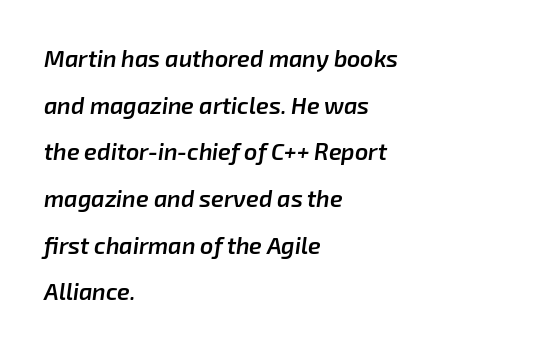
The image shows 23 px text type, italic (leaning right); set left-aligned, loose line spacing (2.03x), normal letter spacing, not underlined.
